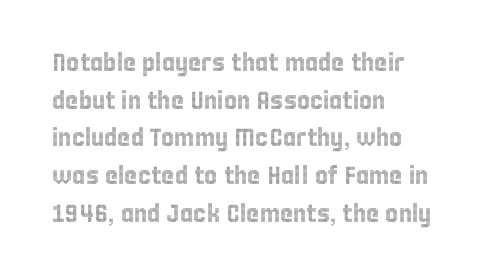
The image shows 25 px text type, upright; set left-aligned, normal line spacing (1.51x), normal letter spacing, not underlined.
